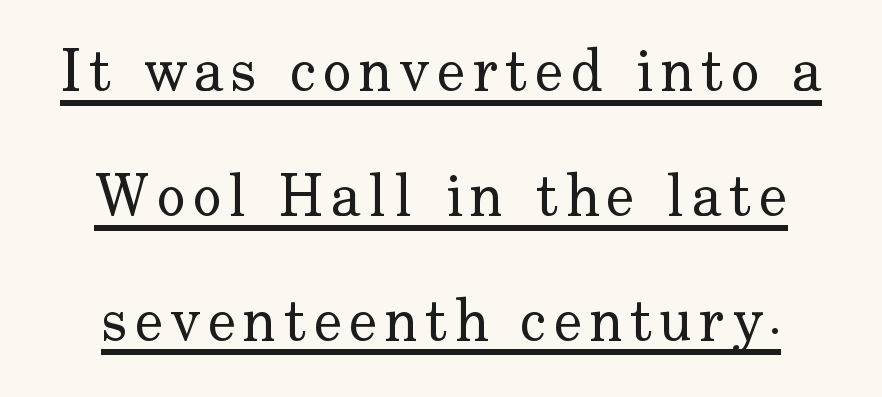
Underline: present. No letter is thick-stroked: the sample isn't bold. A serif font was chosen for this passage. Spacing verdict: proportional, widths tailored to each character. Centered paragraph, ragged on both sides.
